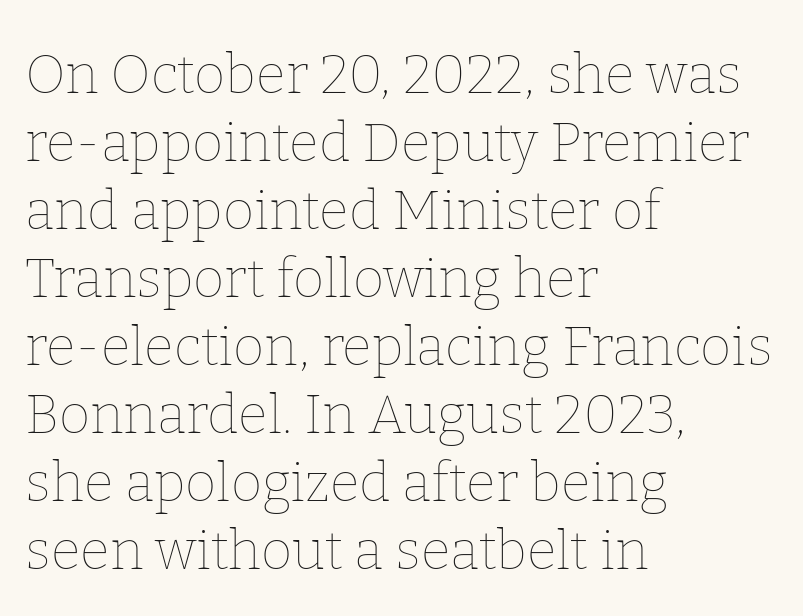
A typesetter would mark this as roman, not italic. The letters advance in unequal steps, a hallmark of proportional type. Is the block centered? No — it sits flush against the left margin. Caption: standard tracking, unaltered. The designer left line spacing at the default. The strip under each line holds only bare page.
